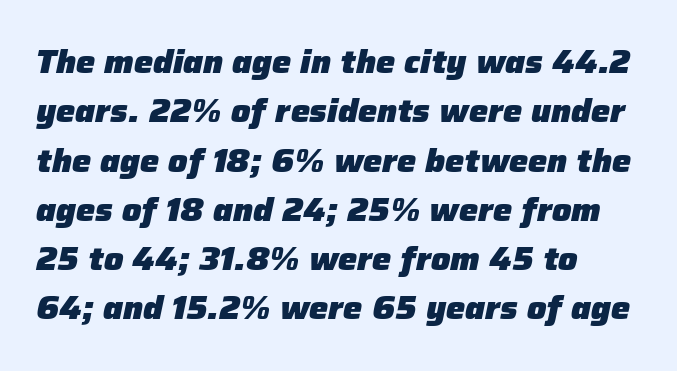
Q: Is the text bold? A: Yes.
Q: Is the text italic (slanted)? A: Yes, it leans right by about 12 degrees.
Q: Is the text underlined? A: No.
Q: How is the paragraph aligned? A: Left-aligned.
Q: Is the spacing between letters normal or unusually wide? A: Normal.
Q: Is the spacing between lines tight, normal or loose? A: Normal.
Q: Width (condensed, normal, or wide)? A: Normal.
Q: Stroke contrast? A: Low.
Q: x-height? A: Medium.
Q: Monospaced? A: No.
